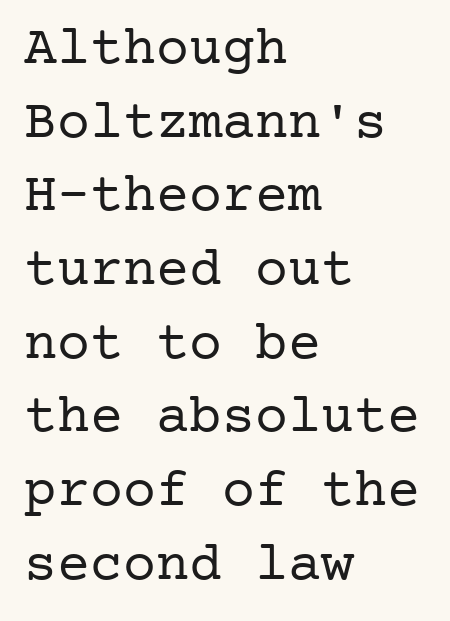
Q: Is the text bold? A: No.
Q: Is the text italic (slanted)? A: No, it is upright.
Q: Is the typeface a serif or a sans-serif typeface? A: Serif.
Q: Is the text underlined? A: No.
Q: How is the paragraph aligned? A: Left-aligned.
Q: Is the spacing between letters normal or unusually wide? A: Normal.
Q: Is the spacing between lines tight, normal or loose? A: Normal.
Q: Width (condensed, normal, or wide)? A: Normal.
Q: Stroke contrast? A: Low.
Q: x-height? A: Medium.
